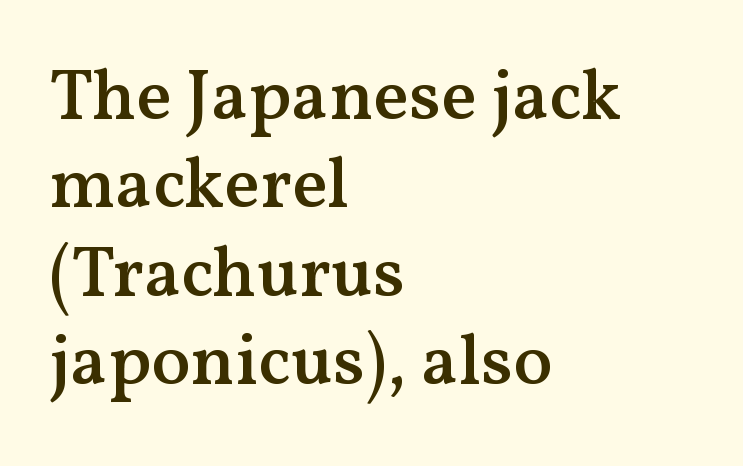
Q: Is the text bold? A: Semi-bold.
Q: Is the text italic (slanted)? A: No, it is upright.
Q: Is the typeface a serif or a sans-serif typeface? A: Serif.
Q: Is the text underlined? A: No.
Q: How is the paragraph aligned? A: Left-aligned.
Q: Is the spacing between letters normal or unusually wide? A: Normal.
Q: Width (condensed, normal, or wide)? A: Normal.
Q: Stroke contrast? A: Medium.
Q: x-height? A: Medium.
Q: Monospaced? A: No.
